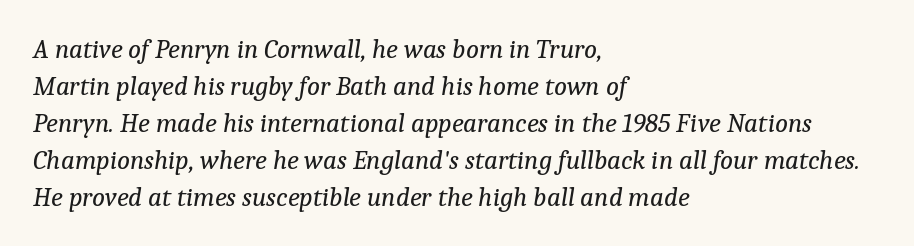
Q: Is the text bold? A: No.
Q: Is the text italic (slanted)? A: Yes, it leans right by about 9 degrees.
Q: Is the text underlined? A: No.
Q: How is the paragraph aligned? A: Left-aligned.
Q: Is the spacing between letters normal or unusually wide? A: Normal.
Q: Is the spacing between lines tight, normal or loose? A: Normal.
